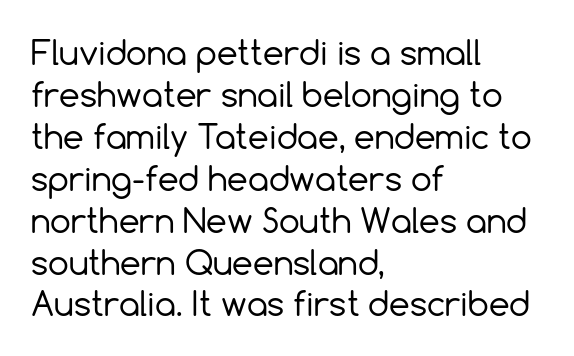
{"serif": "no", "italic": "no", "bold": "no", "weight": "regular", "width": "normal", "x_height": "medium", "monospaced": "no", "underline": "no", "align": "left", "line_spacing": "normal", "line_spacing_ratio": 1.27, "letter_spacing": "normal", "letter_spacing_em": 0.0, "glyph_px": 33}
